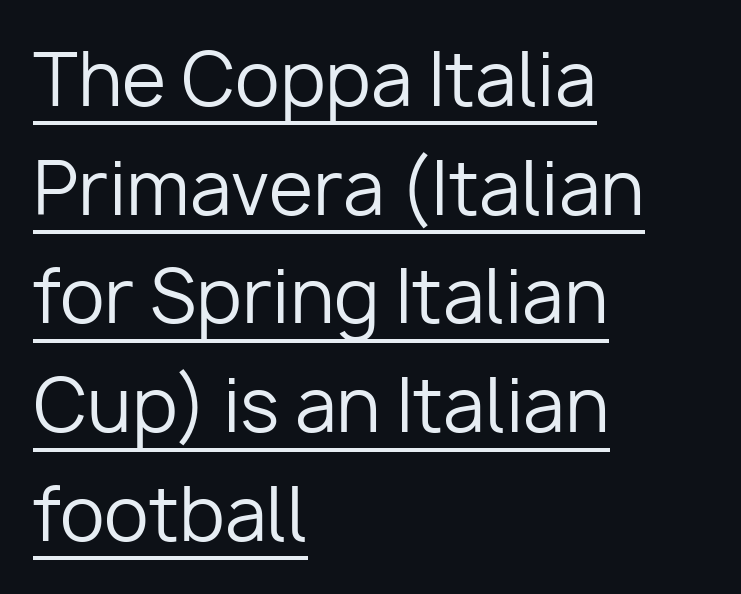
Q: Is the text bold? A: No.
Q: Is the text italic (slanted)? A: No, it is upright.
Q: Is the typeface a serif or a sans-serif typeface? A: Sans-serif.
Q: Is the text underlined? A: Yes.
Q: How is the paragraph aligned? A: Left-aligned.
Q: Is the spacing between letters normal or unusually wide? A: Normal.
Q: Is the spacing between lines tight, normal or loose? A: Normal.
Q: Width (condensed, normal, or wide)? A: Normal.
Q: Stroke contrast? A: Low.
Q: x-height? A: Medium.
Q: Monospaced? A: No.
